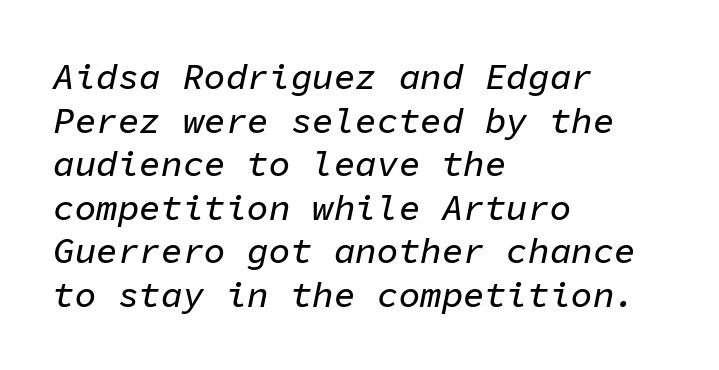
The font's italic variant was chosen for this text. The gaps between neighbouring characters are ordinary and unremarkable. The gap between lines stays unmarked. Is this a fixed-width face? Yes — each glyph sits in an identical cell. Visually the block forms a straight wall on the left and a jagged coastline on the right.
